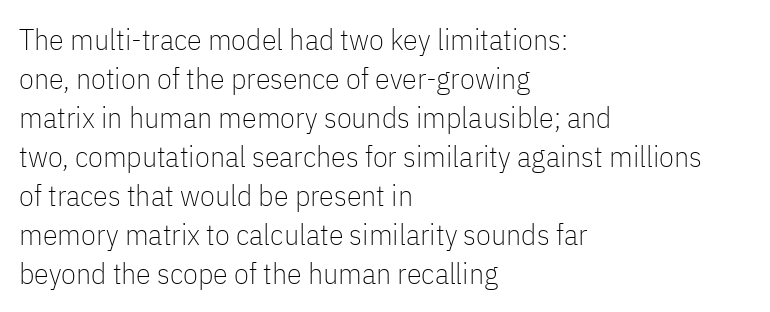
The image shows 30 px thin, condensed sans-serif type, upright; set left-aligned, normal line spacing (1.3x), normal letter spacing, not underlined; low stroke contrast and a medium x-height.
